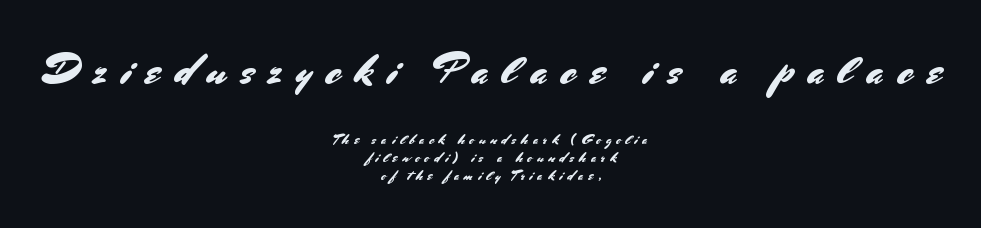
Bare-footed words on every line. The rag falls on both sides of this text block equally. Spacing between characters has been opened up far beyond the box default. Nothing sits at the stroke ends, so this counts as sans-serif.
